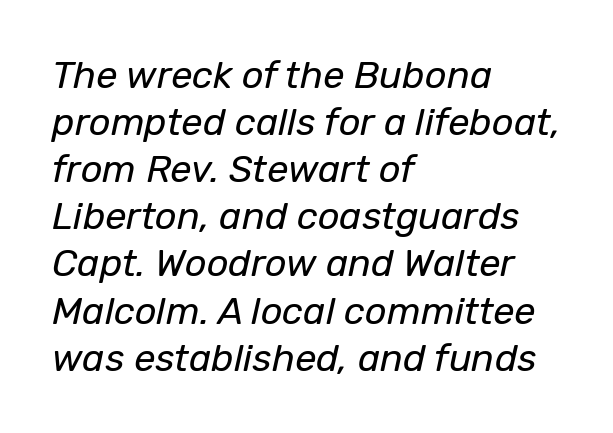
The image shows 38 px regular-weight type, italic (leaning right); set left-aligned, line spacing 1.24x, normal letter spacing, not underlined; low stroke contrast and a medium x-height.
